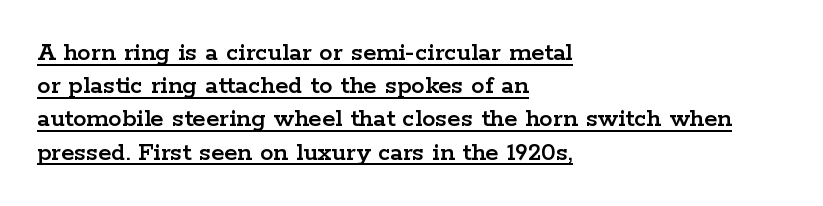
{"italic": "no", "underline": "yes", "align": "left", "line_spacing_ratio": 1.23, "letter_spacing": "normal", "letter_spacing_em": 0.0, "glyph_px": 27}
